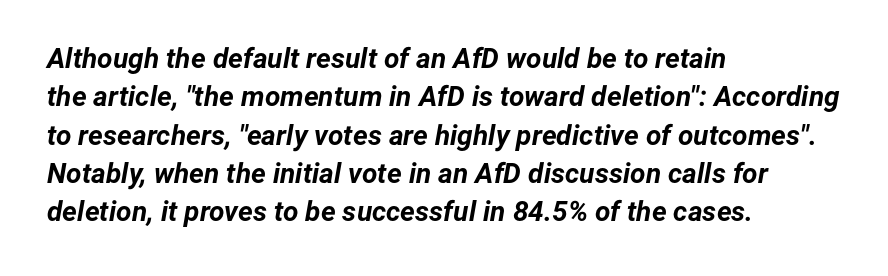
Stroke thickness is high; the sample reads as a true bold. A classic flush-left, rag-right setting is used for this passage. Tracking here is standard; glyphs follow each other at the usual distance. Is the type slanted? Yes — the strokes lean at a clear angle. Think of a printed novel: that variable character pitch is what you see here.
